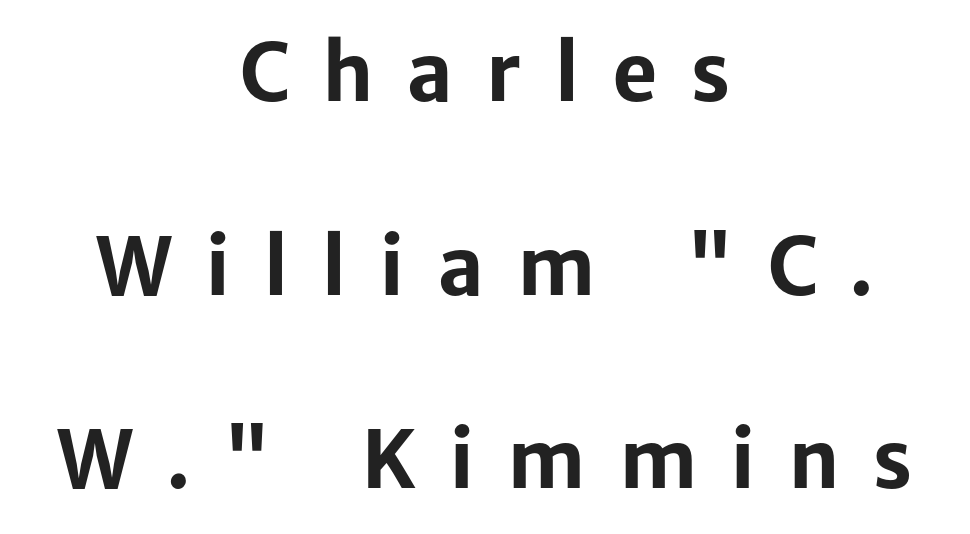
The image shows 79 px bold sans-serif type, upright; set centered, loose line spacing (2.45x), unusually wide letter spacing (+0.41 em), not underlined; low stroke contrast and a medium x-height.
